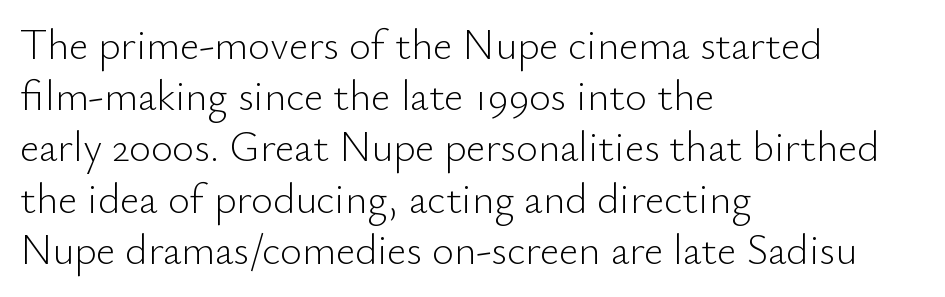
The image shows 42 px light sans-serif type, upright; set left-aligned, line spacing 1.22x, normal letter spacing, not underlined; low stroke contrast and a small x-height.
